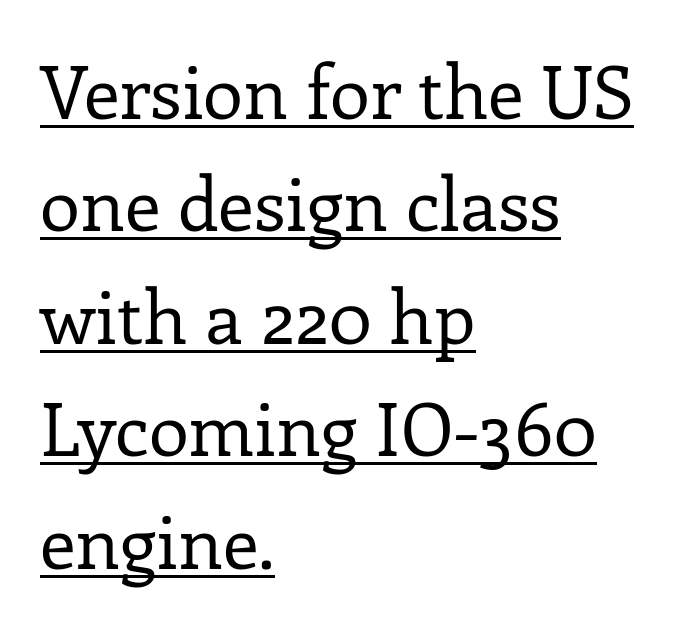
{"serif": "yes", "italic": "no", "bold": "no", "weight": "regular", "width": "normal", "stroke_contrast": "low", "x_height": "medium", "monospaced": "no", "underline": "yes", "align": "left", "line_spacing": "normal", "line_spacing_ratio": 1.54, "letter_spacing": "normal", "letter_spacing_em": 0.0, "glyph_px": 73}
